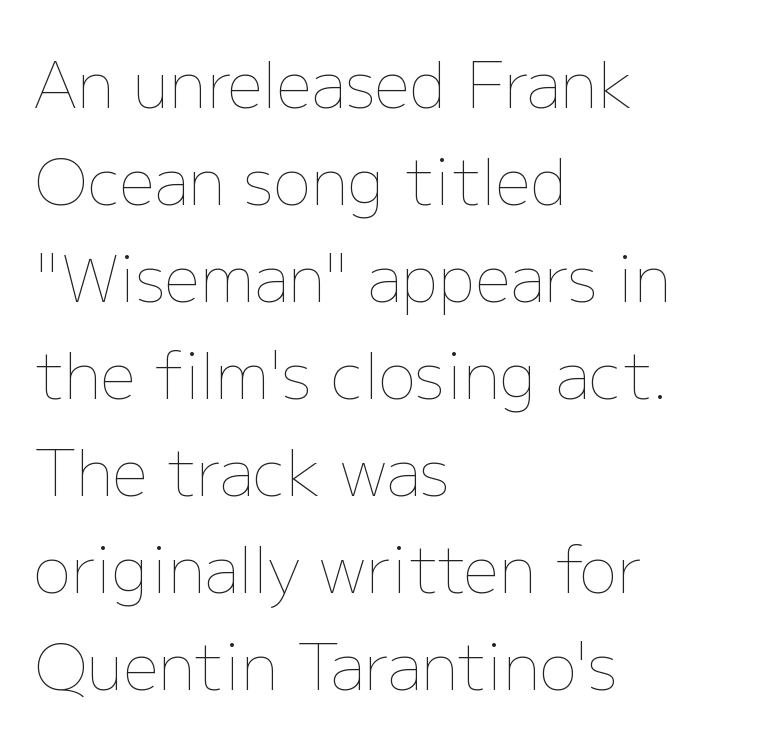
The image shows 63 px thin type, upright; set left-aligned, normal line spacing (1.54x), normal letter spacing, not underlined; low stroke contrast and a medium x-height.
